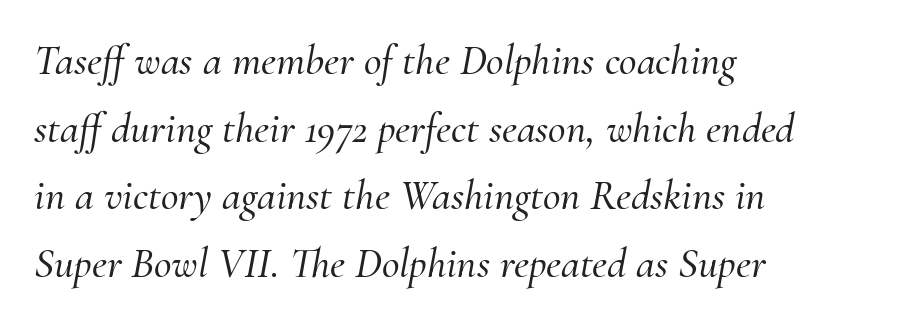
This rendering uses left alignment, leaving the right contour irregular. What stands out about the letter spacing? Nothing — it is the standard amount. A bare baseline throughout the passage. Varying glyph widths throughout — classic text-font behaviour.
